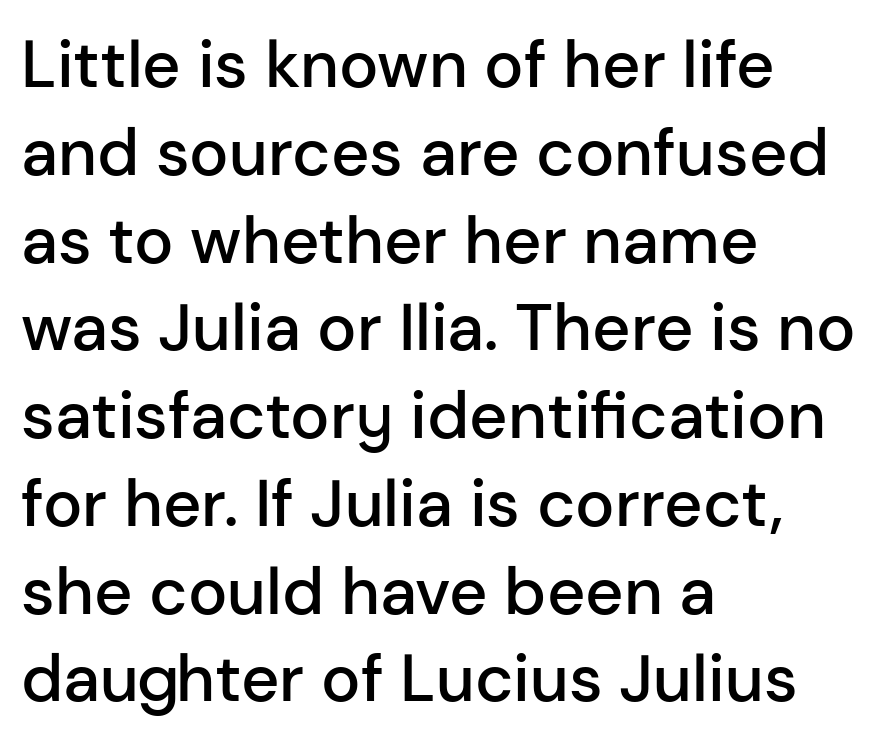
Q: Is the text bold? A: Semi-bold.
Q: Is the text italic (slanted)? A: No, it is upright.
Q: Is the typeface a serif or a sans-serif typeface? A: Sans-serif.
Q: Is the text underlined? A: No.
Q: How is the paragraph aligned? A: Left-aligned.
Q: Is the spacing between letters normal or unusually wide? A: Normal.
Q: Is the spacing between lines tight, normal or loose? A: Normal.
Q: Width (condensed, normal, or wide)? A: Normal.
Q: Stroke contrast? A: Low.
Q: x-height? A: Medium.
Q: Monospaced? A: No.
